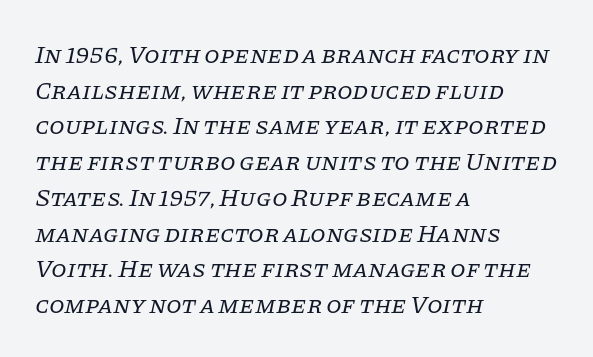
Evenly set lines give the paragraph a standard silhouette. Short note: letters normally spaced. The passage shown is not underscored anywhere. Which margin do the lines hug? The left one — the right edge is uneven. Letters have the restrained weight of plain body copy at most.
